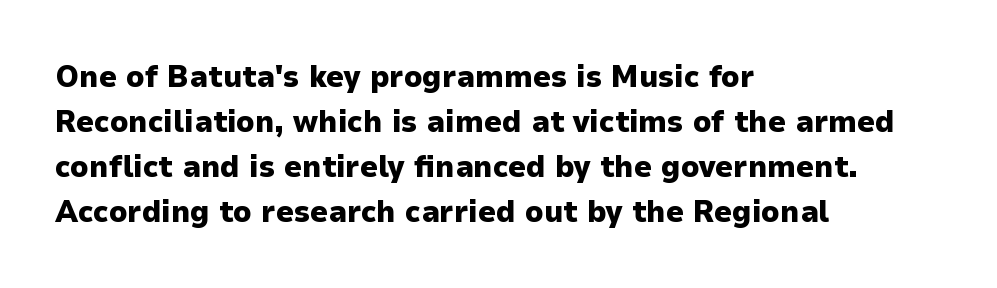
The specimen omits any rule beneath the text block's lines. Its strokes are broad and dark, the hallmark of bold type. Typeset ragged right — the left edge is the straight one. The letters advance in unequal steps, a hallmark of proportional type.
